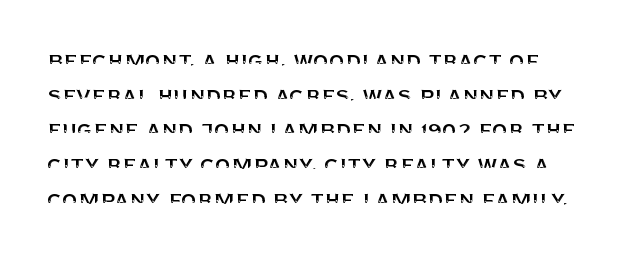
{"italic": "no", "underline": "no", "line_spacing": "normal", "line_spacing_ratio": 1.39, "letter_spacing": "normal", "letter_spacing_em": 0.0, "glyph_px": 25}
